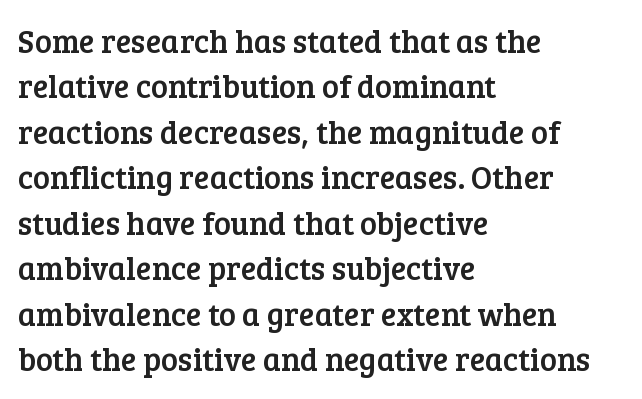
The image shows 32 px serif type, upright; set left-aligned, normal line spacing (1.42x), normal letter spacing, not underlined; low stroke contrast and a medium x-height.
